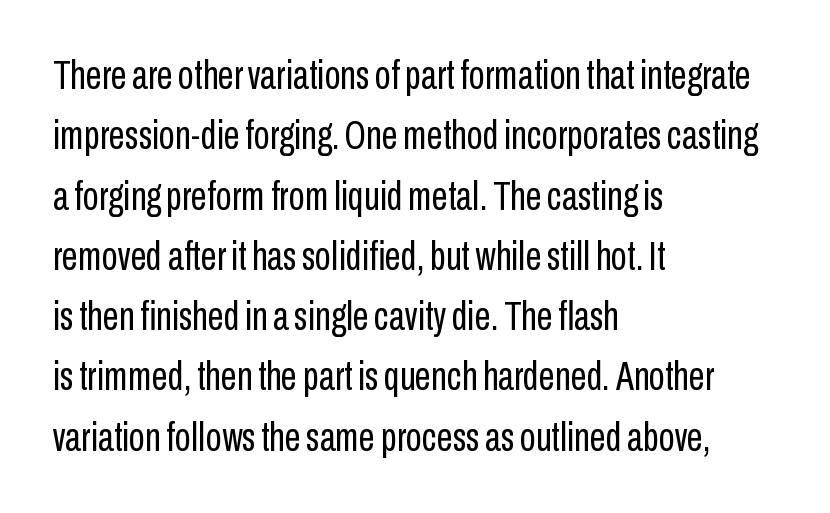
The image shows 41 px regular-weight, condensed sans-serif type, upright; set left-aligned, normal line spacing (1.47x), normal letter spacing, not underlined; low stroke contrast and a medium x-height.
